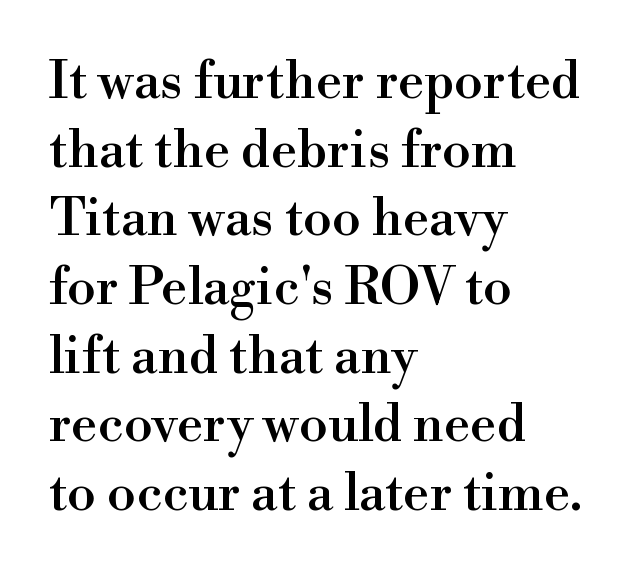
Q: Is the text italic (slanted)? A: No, it is upright.
Q: Is the typeface a serif or a sans-serif typeface? A: Serif.
Q: Is the text underlined? A: No.
Q: How is the paragraph aligned? A: Left-aligned.
Q: Is the spacing between letters normal or unusually wide? A: Normal.
Q: Is the spacing between lines tight, normal or loose? A: Normal.
Q: Width (condensed, normal, or wide)? A: Normal.
Q: Stroke contrast? A: High.
Q: x-height? A: Small.
Q: Monospaced? A: No.
